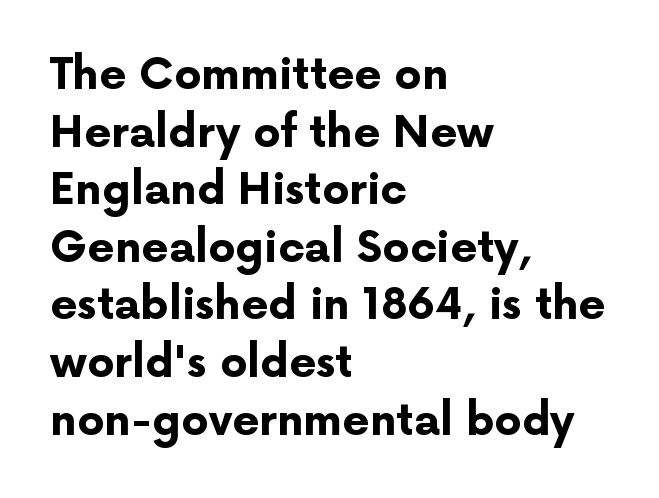
The image shows 43 px bold sans-serif type, upright; set left-aligned, normal line spacing (1.34x), normal letter spacing, not underlined; low stroke contrast and a medium x-height.
